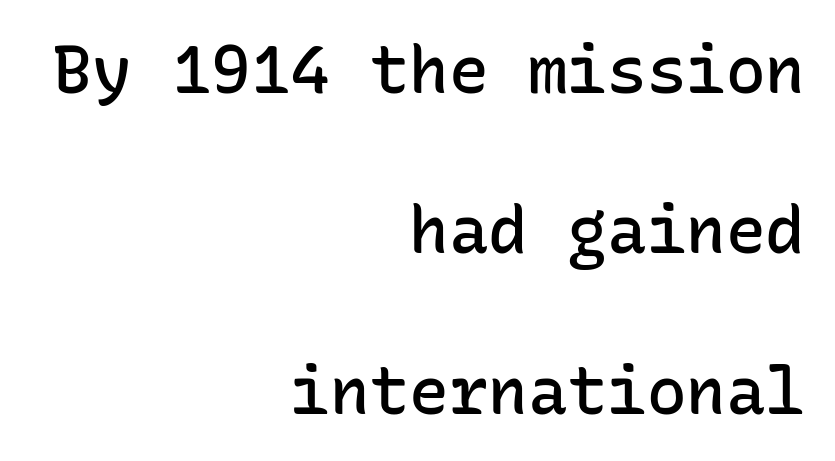
{"serif": "no", "italic": "no", "bold": "semi", "weight": "semibold", "width": "normal", "stroke_contrast": "low", "x_height": "medium", "monospaced": "yes", "underline": "no", "align": "right", "line_spacing": "loose", "line_spacing_ratio": 2.43, "letter_spacing": "normal", "letter_spacing_em": 0.0, "glyph_px": 66}
